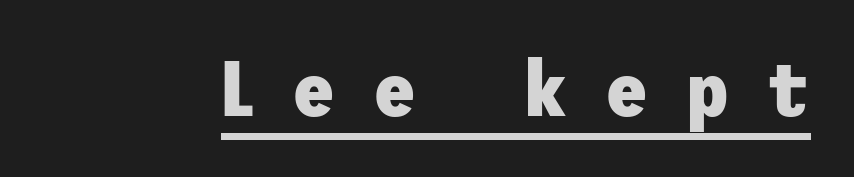
Q: Is the text bold? A: Yes.
Q: Is the text italic (slanted)? A: No, it is upright.
Q: Is the typeface a serif or a sans-serif typeface? A: Sans-serif.
Q: Is the text underlined? A: Yes.
Q: Is the spacing between letters normal or unusually wide? A: Unusually wide.
Q: Width (condensed, normal, or wide)? A: Normal.
Q: Stroke contrast? A: Low.
Q: x-height? A: Medium.
